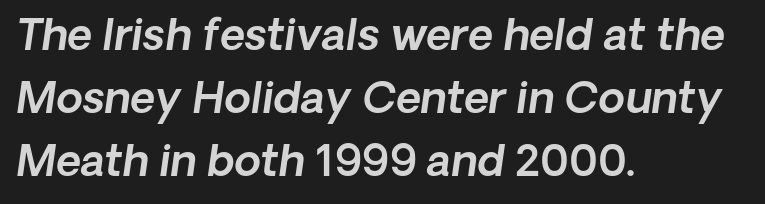
The image shows 43 px text type, italic (leaning right); set left-aligned, normal line spacing (1.46x), normal letter spacing, not underlined; a medium x-height.
